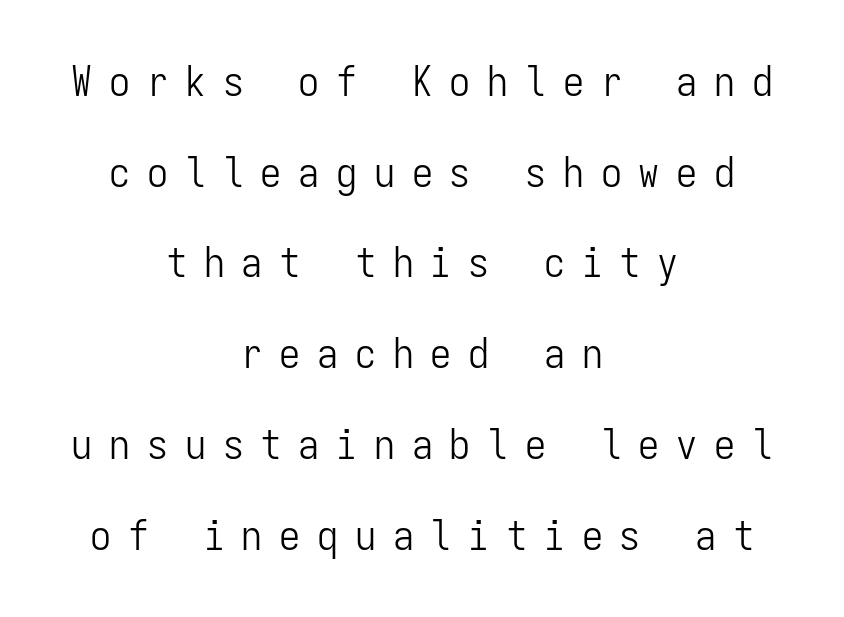
{"serif": "no", "italic": "no", "bold": "no", "weight": "light", "width": "condensed", "stroke_contrast": "low", "x_height": "medium", "monospaced": "yes", "underline": "no", "align": "center", "line_spacing": "loose", "line_spacing_ratio": 2.16, "letter_spacing": "wide", "letter_spacing_em": 0.4, "glyph_px": 42}
